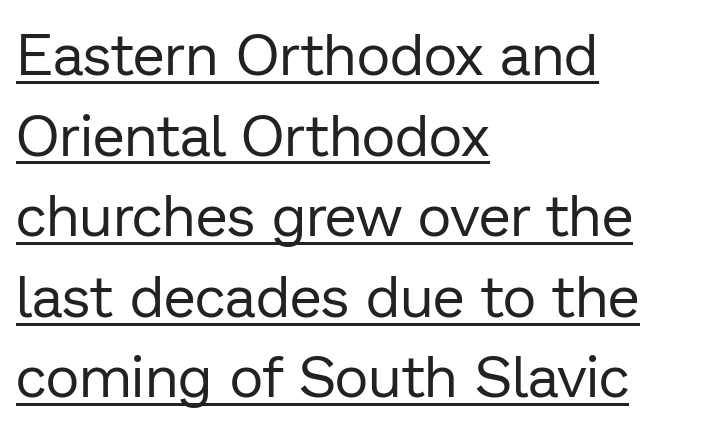
The type is set solid horizontally, with unmodified tracking. The paragraph has a hard left edge and a soft right edge. To sum up the face: it is a sans, with no serifs. Reading down the column, the eye jumps a familiar distance to each next line. Underline: present. Counters stay open thanks to moderate or lighter strokes.
